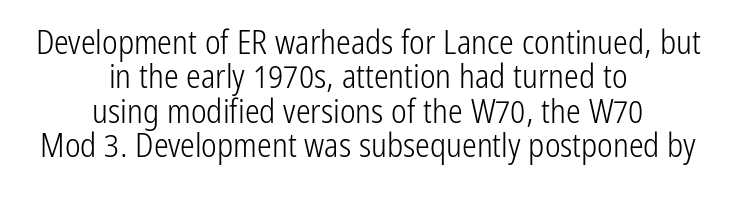
The image shows 33 px light, condensed sans-serif type, upright; set centered, tight line spacing (1.04x), normal letter spacing, not underlined; low stroke contrast and a medium x-height.
